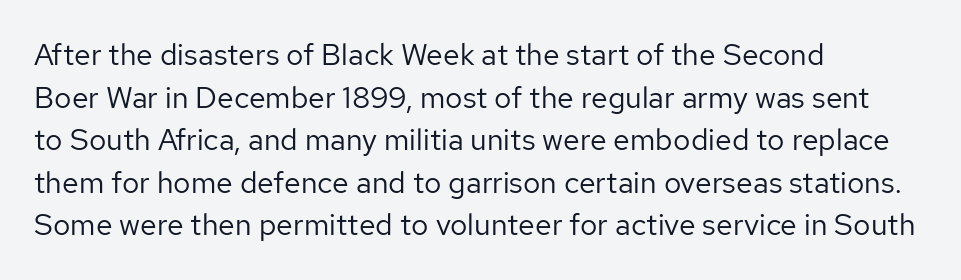
The image shows 30 px regular-weight sans-serif type, upright; set left-aligned, normal line spacing (1.42x), normal letter spacing, not underlined; low stroke contrast and a medium x-height.
